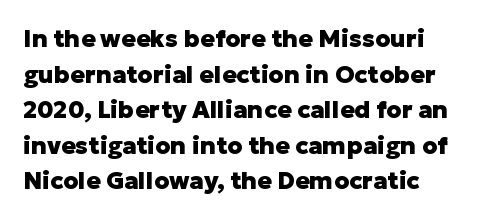
As a designer I'd log this as weight 700, bold. Words float on clear page, feet unadorned. The type is set solid horizontally, with unmodified tracking. Posture: vertical. These lines sit exactly where default settings would place them.
